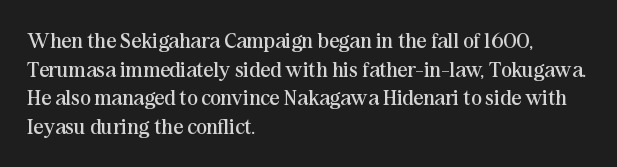
Check the space under the baseline: it is left empty. Characters follow at the spacing the type designer built in. These glyphs show unthickened strokes, regular width or finer. This is the regular roman posture of the typeface. A typesetter would call this leading conventional body-copy spacing. The compositor pushed each line to the left boundary.
